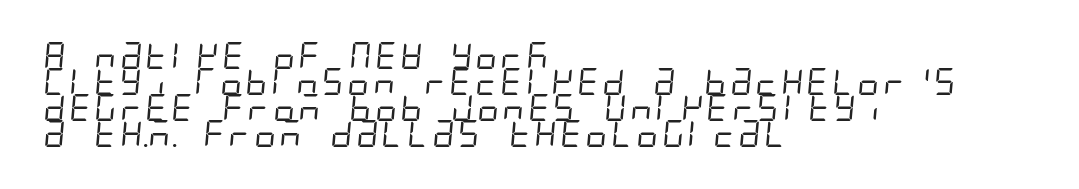
Q: Is the text bold? A: No.
Q: Is the text underlined? A: No.
Q: How is the paragraph aligned? A: Left-aligned.
Q: Is the spacing between letters normal or unusually wide? A: Normal.
Q: Is the spacing between lines tight, normal or loose? A: Tight.
